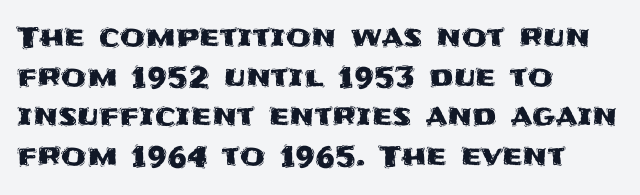
{"serif": "no", "italic": "no", "width": "normal", "stroke_contrast": "medium", "x_height": "large", "monospaced": "no", "underline": "no", "align": "left", "line_spacing": "normal", "line_spacing_ratio": 1.37, "letter_spacing": "normal", "letter_spacing_em": 0.0, "glyph_px": 29}
